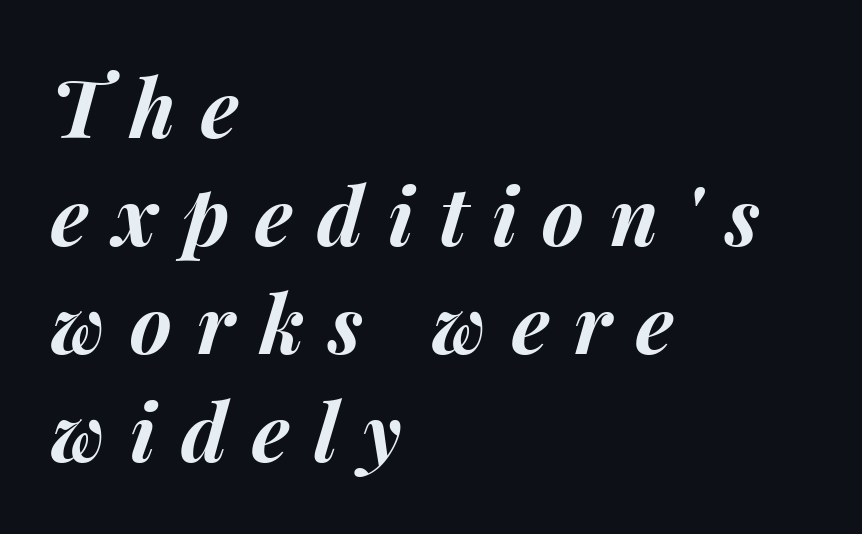
{"italic": "yes", "lean": "right", "slant_degrees": 15, "bold": "yes", "weight": "bold", "width": "normal", "stroke_contrast": "medium", "x_height": "medium", "monospaced": "no", "underline": "no", "align": "left", "line_spacing": "normal", "line_spacing_ratio": 1.35, "letter_spacing": "wide", "letter_spacing_em": 0.31, "glyph_px": 80}
